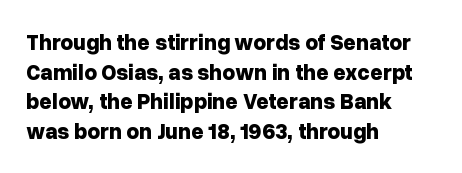
Q: Is the text bold? A: Yes.
Q: Is the text italic (slanted)? A: No, it is upright.
Q: Is the text underlined? A: No.
Q: How is the paragraph aligned? A: Left-aligned.
Q: Is the spacing between letters normal or unusually wide? A: Normal.
Q: Is the spacing between lines tight, normal or loose? A: Normal.
